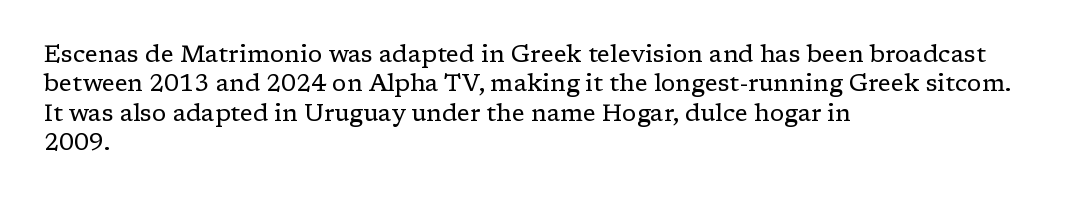
Notice how the stems are strictly vertical — no italics here. Standard letterfit; no display-style spreading of the glyphs. The space beneath each line is pristine and unruled. Counters stay open thanks to moderate or lighter strokes. A classic flush-left, rag-right setting is used for this passage.
